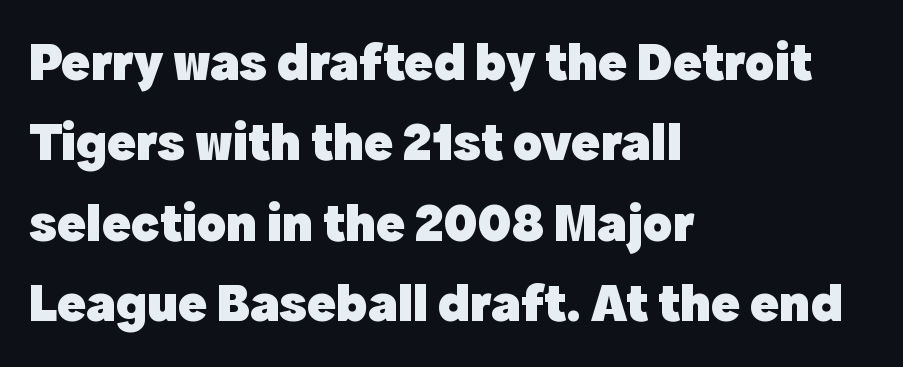
{"serif": "no", "italic": "no", "bold": "yes", "weight": "heavy", "width": "normal", "x_height": "medium", "monospaced": "no", "underline": "no", "align": "left", "line_spacing": "normal", "line_spacing_ratio": 1.49, "letter_spacing": "normal", "letter_spacing_em": 0.0, "glyph_px": 54}
